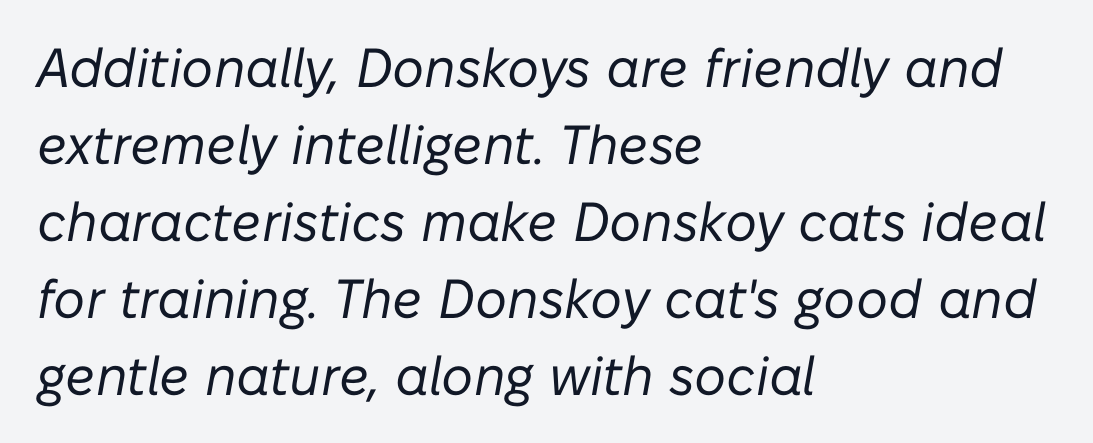
The image shows 55 px regular-weight type, italic (leaning right); set left-aligned, normal line spacing (1.4x), normal letter spacing, not underlined; low stroke contrast and a medium x-height.
